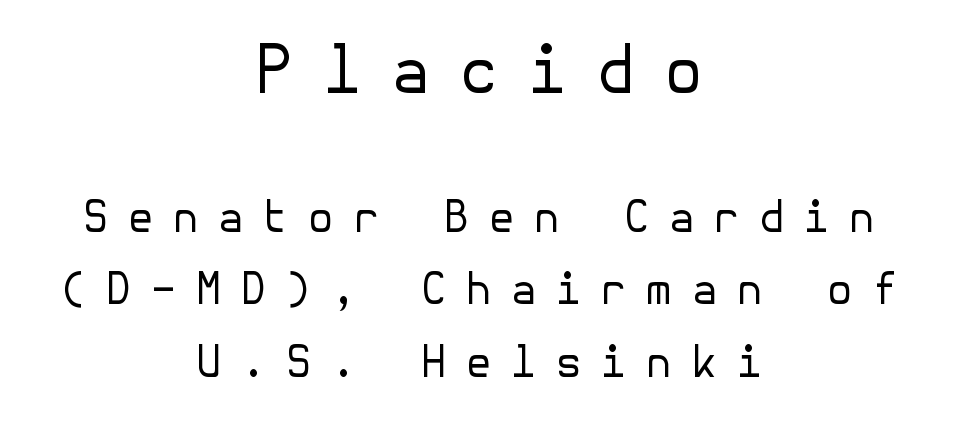
Leftover space on each line is divided equally before and after the words. Words float on clear page, feet unadorned. Bigger letters appear in the top chunk; the bottom chunk is reduced. The tracking jumps out immediately: characters are airy and widely separated. The designer went with a sans here, leaving each stem footless. Tall strokes in this sample are plumb rather than angled.
